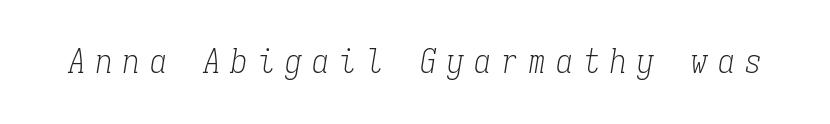
{"serif": "yes", "italic": "yes", "lean": "right", "slant_degrees": 9, "bold": "no", "weight": "light", "width": "condensed", "stroke_contrast": "low", "x_height": "medium", "monospaced": "yes", "underline": "no", "letter_spacing": "wide", "letter_spacing_em": 0.32, "glyph_px": 33}
